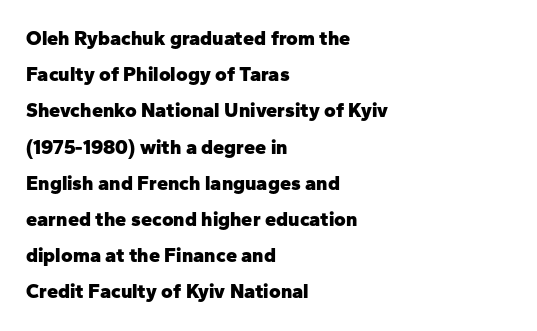
{"italic": "no", "bold": "yes", "underline": "no", "align": "left", "line_spacing_ratio": 1.81, "letter_spacing": "normal", "letter_spacing_em": 0.0, "glyph_px": 20}
